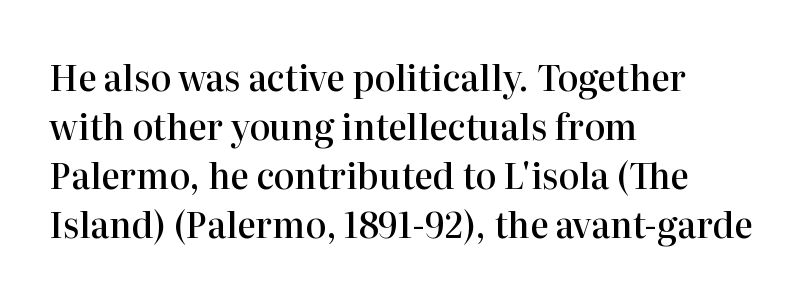
The image shows 35 px semibold serif type, upright; set left-aligned, normal line spacing (1.4x), normal letter spacing, not underlined; high stroke contrast and a medium x-height.
